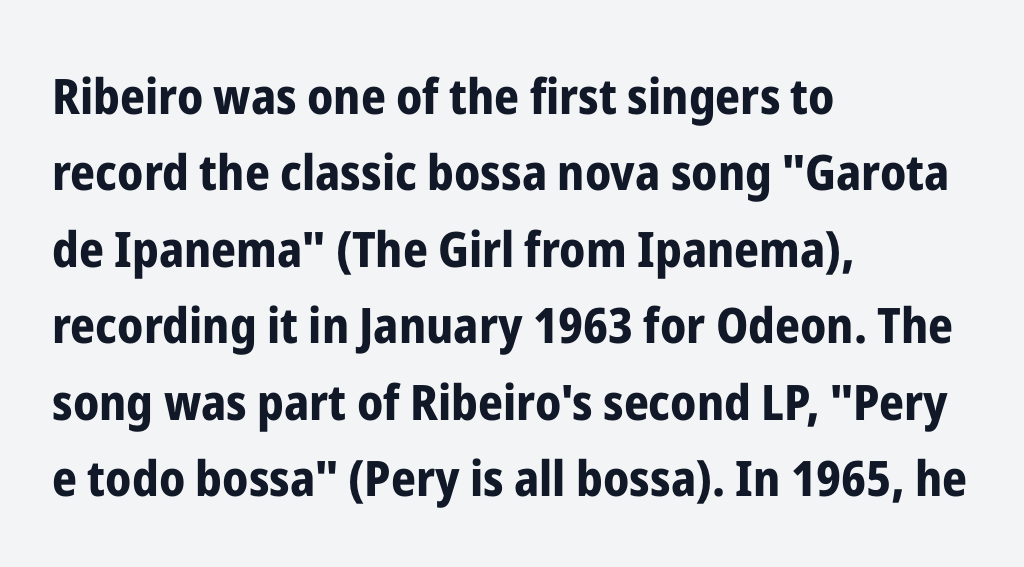
The image shows 49 px bold, condensed sans-serif type, upright; set left-aligned, normal line spacing (1.56x), normal letter spacing, not underlined; low stroke contrast and a medium x-height.
